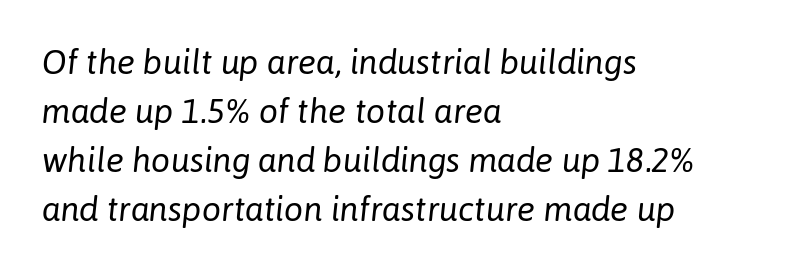
{"italic": "yes", "lean": "right", "slant_degrees": 6, "bold": "no", "weight": "regular", "width": "normal", "stroke_contrast": "low", "x_height": "medium", "monospaced": "no", "underline": "no", "align": "left", "line_spacing": "normal", "line_spacing_ratio": 1.44, "letter_spacing": "normal", "letter_spacing_em": 0.0, "glyph_px": 34}
